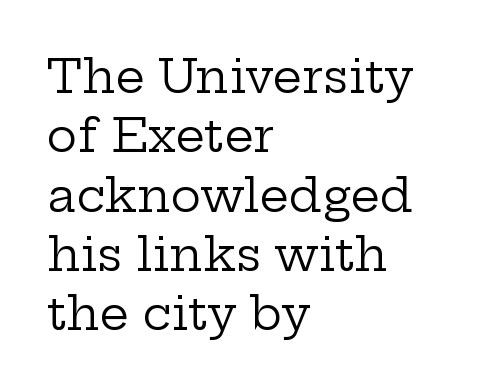
Q: Is the text bold? A: No.
Q: Is the text italic (slanted)? A: No, it is upright.
Q: Is the typeface a serif or a sans-serif typeface? A: Serif.
Q: Is the text underlined? A: No.
Q: How is the paragraph aligned? A: Left-aligned.
Q: Is the spacing between letters normal or unusually wide? A: Normal.
Q: Is the spacing between lines tight, normal or loose? A: Normal.
Q: Width (condensed, normal, or wide)? A: Wide.
Q: Stroke contrast? A: Low.
Q: x-height? A: Medium.
Q: Monospaced? A: No.
